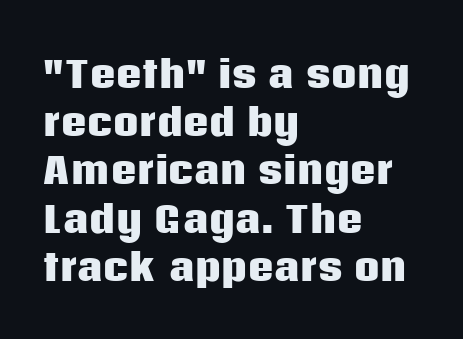
Q: Is the text bold? A: Yes.
Q: Is the text italic (slanted)? A: No, it is upright.
Q: Is the typeface a serif or a sans-serif typeface? A: Sans-serif.
Q: Is the text underlined? A: No.
Q: How is the paragraph aligned? A: Left-aligned.
Q: Is the spacing between letters normal or unusually wide? A: Normal.
Q: Is the spacing between lines tight, normal or loose? A: Normal.
Q: Width (condensed, normal, or wide)? A: Normal.
Q: Stroke contrast? A: Low.
Q: x-height? A: Large.
Q: Monospaced? A: No.
